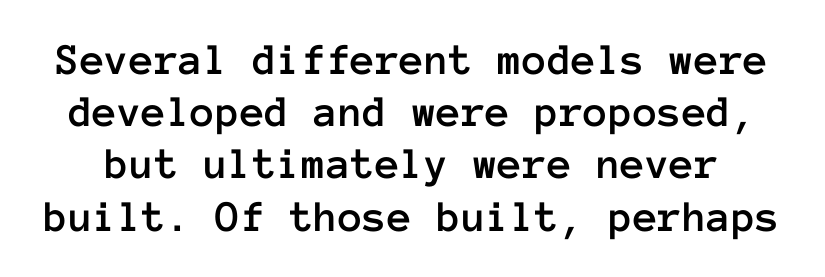
Each letter, wide or thin by design, is forced into the same width here. Descenders hang freely into open space. Every character sits straight up, as roman type does. The letterforms sit shoulder to shoulder at normal distance.
